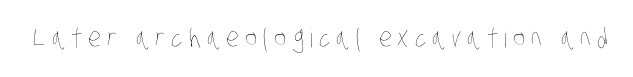
The image shows 26 px text type; set unusually wide letter spacing (+0.23 em), not underlined.
